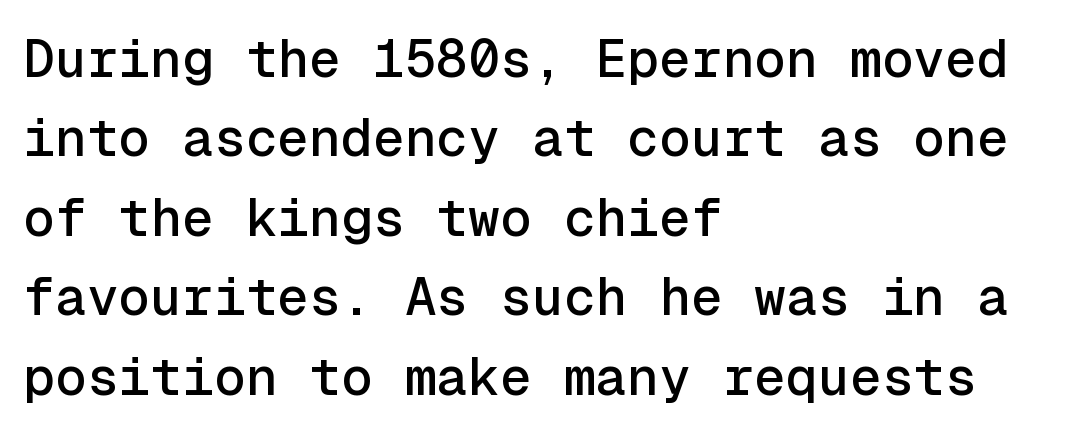
Q: Is the text italic (slanted)? A: No, it is upright.
Q: Is the typeface a serif or a sans-serif typeface? A: Sans-serif.
Q: Is the text underlined? A: No.
Q: How is the paragraph aligned? A: Left-aligned.
Q: Is the spacing between letters normal or unusually wide? A: Normal.
Q: Is the spacing between lines tight, normal or loose? A: Normal.
Q: Width (condensed, normal, or wide)? A: Normal.
Q: x-height? A: Medium.
Q: Monospaced? A: Yes.
